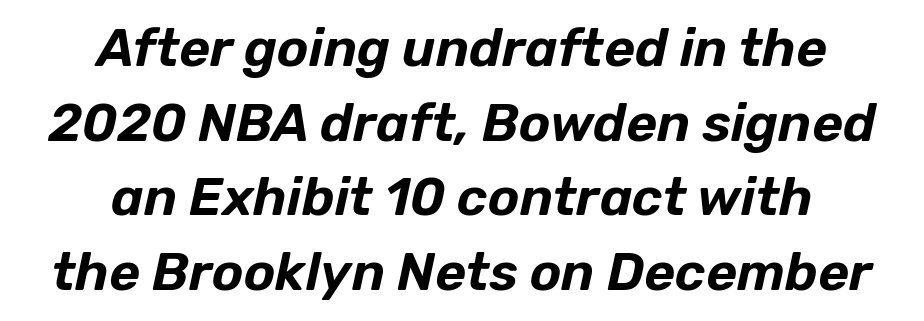
The image shows 53 px text type, italic (leaning right); set centered, normal line spacing (1.41x), normal letter spacing, not underlined; low stroke contrast and a medium x-height.
